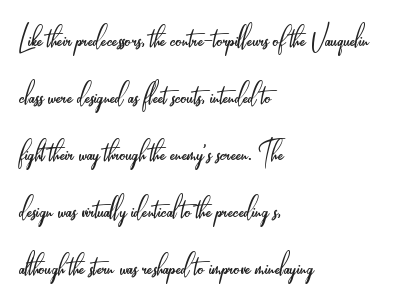
Q: Is the text bold? A: No.
Q: Is the text italic (slanted)? A: Yes.
Q: Is the typeface a serif or a sans-serif typeface? A: Sans-serif.
Q: Is the text underlined? A: No.
Q: How is the paragraph aligned? A: Left-aligned.
Q: Is the spacing between letters normal or unusually wide? A: Normal.
Q: Is the spacing between lines tight, normal or loose? A: Normal.
Q: Width (condensed, normal, or wide)? A: Condensed.
Q: Stroke contrast? A: Low.
Q: x-height? A: Small.
Q: Monospaced? A: No.
